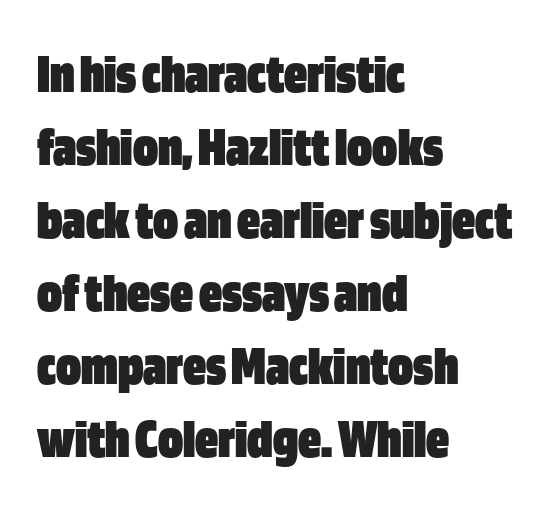
The image shows 57 px heavy, condensed sans-serif type, upright; set left-aligned, normal line spacing (1.28x), normal letter spacing, not underlined; low stroke contrast and a large x-height.
